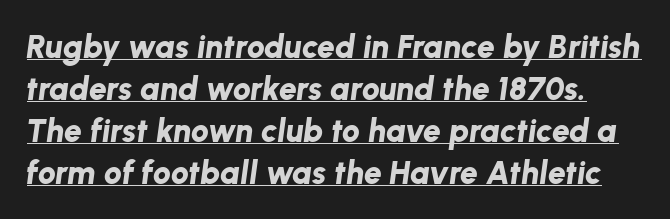
Q: Is the text bold? A: Yes.
Q: Is the text italic (slanted)? A: Yes, it leans right by about 8 degrees.
Q: Is the text underlined? A: Yes.
Q: Is the spacing between letters normal or unusually wide? A: Normal.
Q: Is the spacing between lines tight, normal or loose? A: Normal.
Q: Width (condensed, normal, or wide)? A: Normal.
Q: Stroke contrast? A: Low.
Q: x-height? A: Medium.
Q: Monospaced? A: No.
